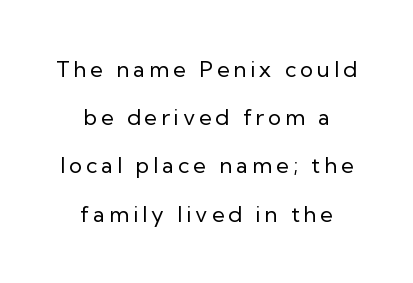
{"italic": "no", "bold": "no", "underline": "no", "align": "center", "line_spacing": "loose", "line_spacing_ratio": 2.19, "glyph_px": 22}
